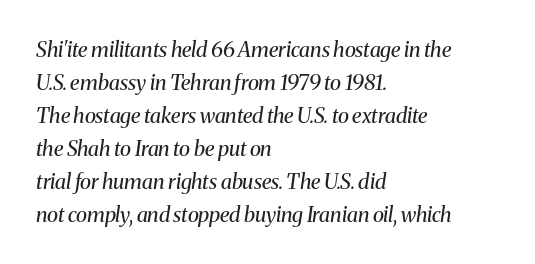
The image shows 21 px text type, italic (leaning right); set left-aligned, normal line spacing (1.57x), normal letter spacing, not underlined.
